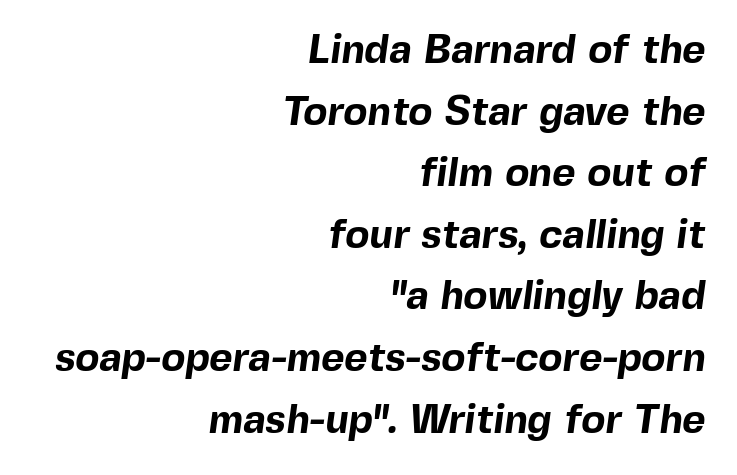
{"serif": "no", "bold": "yes", "weight": "bold", "width": "normal", "x_height": "medium", "monospaced": "no", "underline": "no", "align": "right", "line_spacing": "normal", "line_spacing_ratio": 1.54, "letter_spacing": "normal", "letter_spacing_em": 0.0, "glyph_px": 40}
